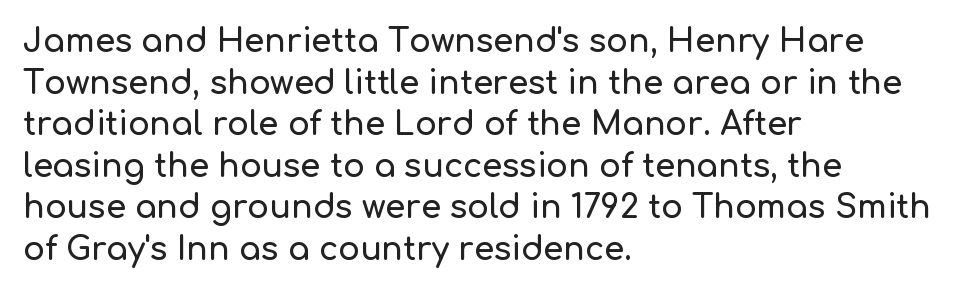
The image shows 32 px sans-serif type, upright; set left-aligned, normal line spacing (1.3x), normal letter spacing, not underlined; low stroke contrast and a medium x-height.
